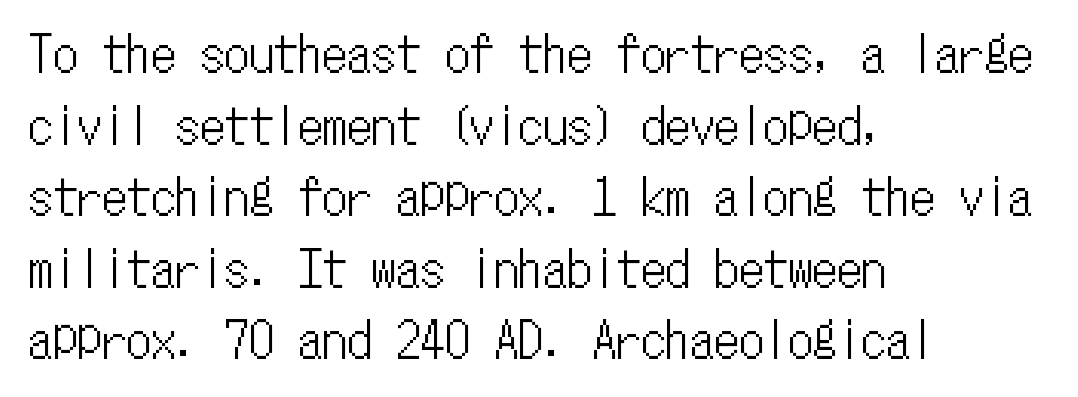
Words float on clear page, feet unadorned. Posture: straight, roman, zero tilt. The compositor pushed each line to the left boundary. Is this a fixed-width face? Yes — each glyph sits in an identical cell. Nothing unusual about the tracking: characters are spaced as the font intends. Summary of vertical rhythm: regular, with standard interline spacing.
